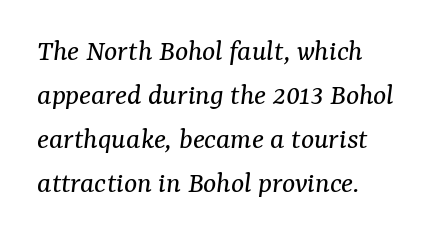
The image shows 31 px regular-weight serif type, italic (leaning right); set left-aligned, normal line spacing (1.42x), normal letter spacing, not underlined; medium stroke contrast and a medium x-height.
